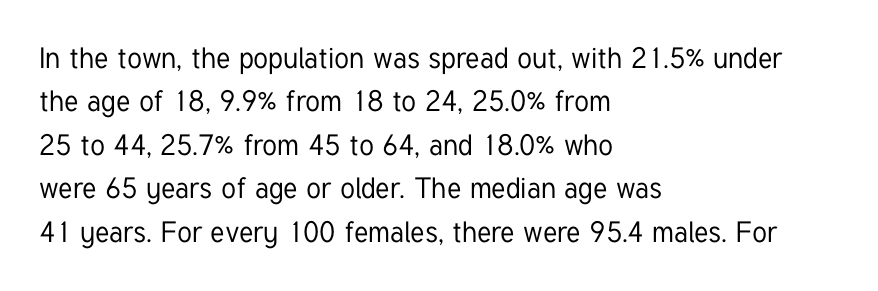
{"serif": "no", "italic": "no", "width": "condensed", "stroke_contrast": "low", "x_height": "medium", "monospaced": "no", "underline": "no", "align": "left", "line_spacing": "normal", "line_spacing_ratio": 1.5, "letter_spacing": "normal", "letter_spacing_em": 0.0, "glyph_px": 29}
